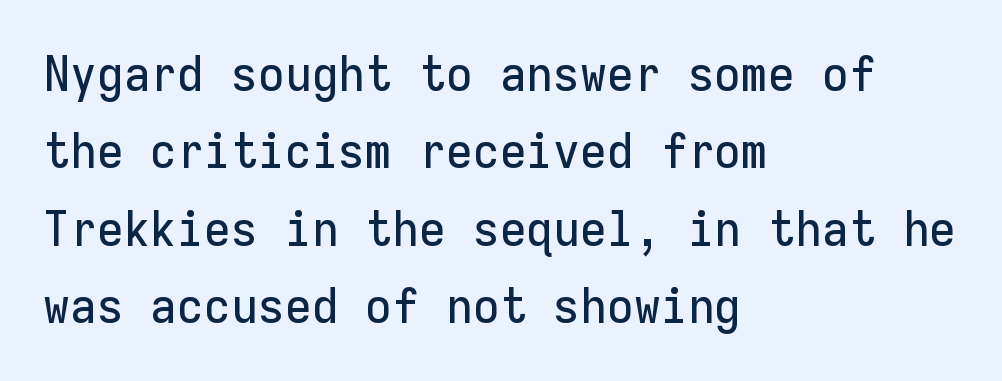
Fixed-width glyphs throughout — classic coding-font behaviour. Letters rest on an invisible, unmarked baseline. Visually the block forms a straight wall on the left and a jagged coastline on the right. Glyph-to-glyph distance matches everyday printed text. Serif or sans? Sans — the stroke terminals are bare.
